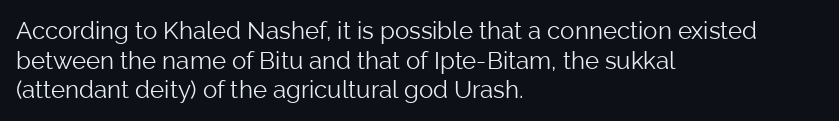
The image shows 24 px text type, upright; set left-aligned, line spacing 1.23x, normal letter spacing, not underlined.
